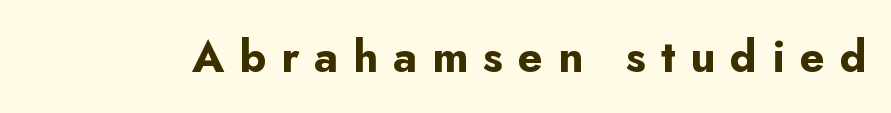
The image shows 44 px bold sans-serif type, upright; set unusually wide letter spacing (+0.34 em), not underlined; low stroke contrast and a small x-height.
